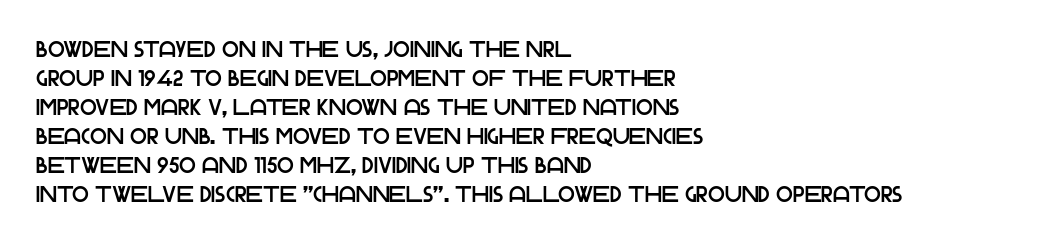
The image shows 22 px text type, upright; set left-aligned, normal line spacing (1.32x), normal letter spacing, not underlined.
